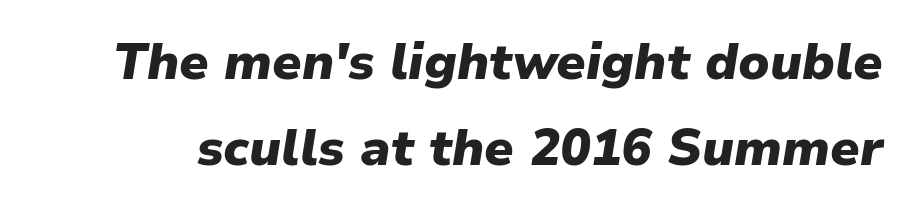
The image shows 51 px heavy type, italic (leaning right); set normal line spacing (1.69x), normal letter spacing, not underlined; low stroke contrast and a medium x-height.
